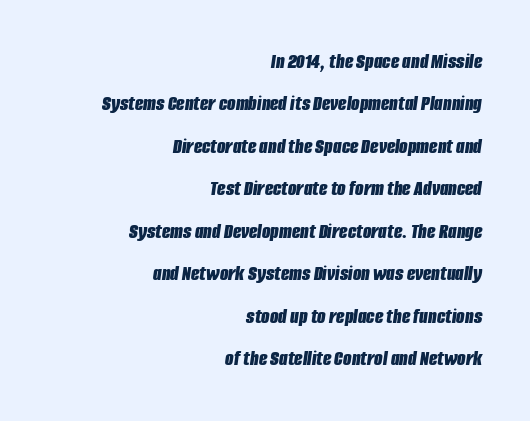
{"italic": "yes", "lean": "right", "slant_degrees": 8, "bold": "yes", "underline": "no", "align": "right", "line_spacing": "loose", "line_spacing_ratio": 1.93, "letter_spacing": "normal", "letter_spacing_em": 0.0, "glyph_px": 22}
